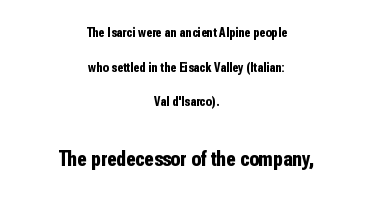
Q: Is the text bold? A: Yes.
Q: Is the text italic (slanted)? A: No, it is upright.
Q: Is the text underlined? A: No.
Q: How is the paragraph aligned? A: Centered.
Q: Is the spacing between letters normal or unusually wide? A: Normal.
Q: Is the spacing between lines tight, normal or loose? A: Loose.
Q: Which block of text is set in a larger size, the first (top) or the second (bottom)? A: The second (bottom) one.
